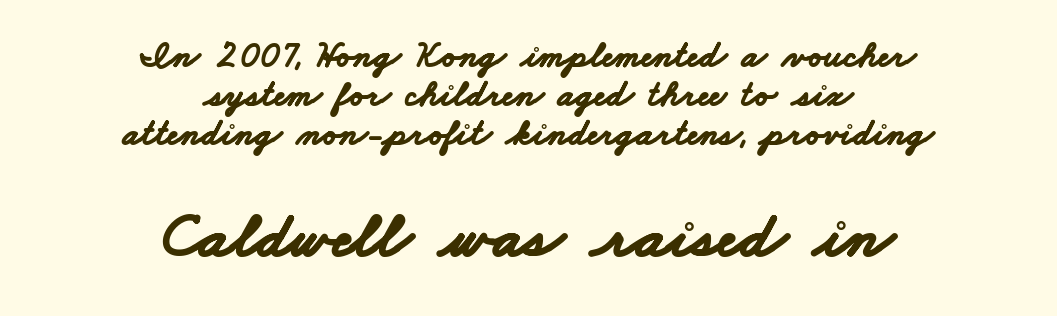
The image shows 65 px bold, wide sans-serif type; set centered, tight line spacing (1.06x), normal letter spacing, not underlined; the second (bottom) block is 1.76x larger; low stroke contrast and a small x-height.
